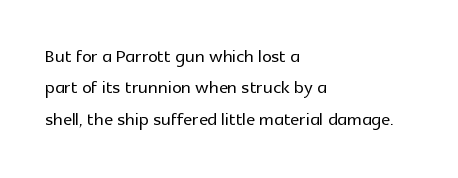
Q: Is the text italic (slanted)? A: No, it is upright.
Q: Is the text underlined? A: No.
Q: How is the paragraph aligned? A: Left-aligned.
Q: Is the spacing between letters normal or unusually wide? A: Normal.
Q: Is the spacing between lines tight, normal or loose? A: Normal.
